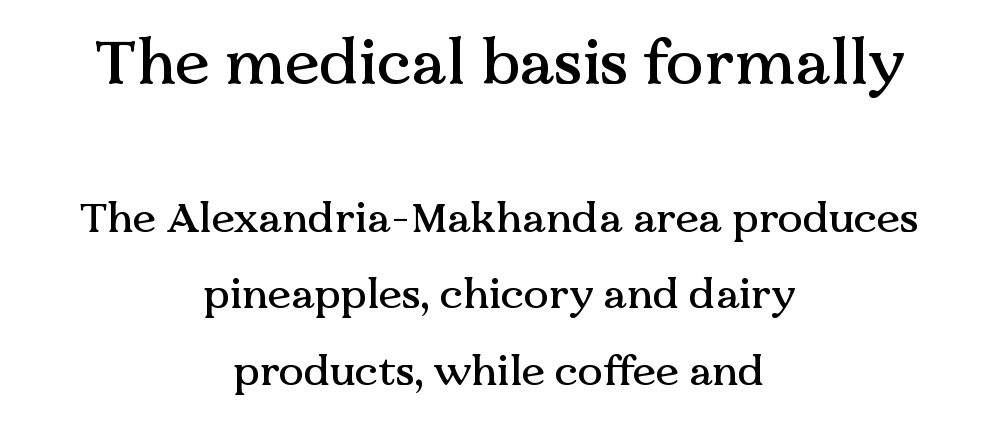
Q: Is the text italic (slanted)? A: No, it is upright.
Q: Is the typeface a serif or a sans-serif typeface? A: Serif.
Q: Is the text underlined? A: No.
Q: How is the paragraph aligned? A: Centered.
Q: Is the spacing between letters normal or unusually wide? A: Normal.
Q: Which block of text is set in a larger size, the first (top) or the second (bottom)? A: The first (top) one.
Q: Width (condensed, normal, or wide)? A: Normal.
Q: Stroke contrast? A: Medium.
Q: x-height? A: Medium.
Q: Monospaced? A: No.
